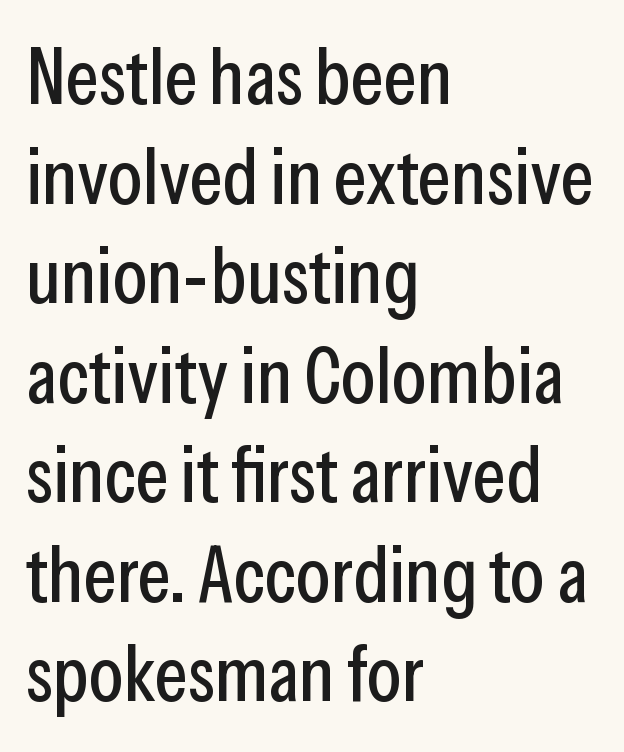
The image shows 79 px condensed sans-serif type, upright; set left-aligned, normal line spacing (1.26x), normal letter spacing, not underlined; low stroke contrast and a medium x-height.
